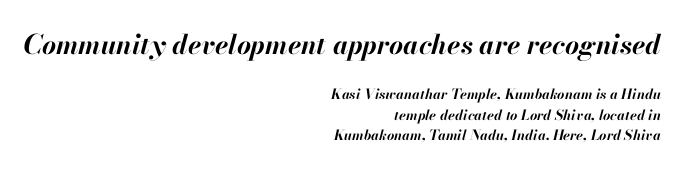
Q: Is the text bold? A: Yes.
Q: Is the text italic (slanted)? A: Yes, it leans right by about 13 degrees.
Q: Is the text underlined? A: No.
Q: How is the paragraph aligned? A: Right-aligned.
Q: Is the spacing between letters normal or unusually wide? A: Normal.
Q: Is the spacing between lines tight, normal or loose? A: Normal.
Q: Which block of text is set in a larger size, the first (top) or the second (bottom)? A: The first (top) one.
